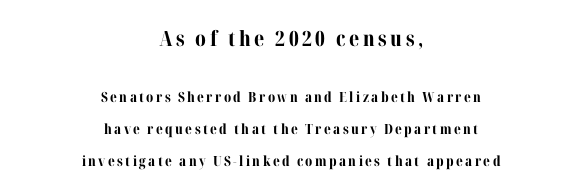
{"italic": "no", "bold": "yes", "underline": "no", "align": "center", "line_spacing": "loose", "line_spacing_ratio": 2.26, "larger_block": "first", "size_ratio": 1.5, "glyph_px": 21}
